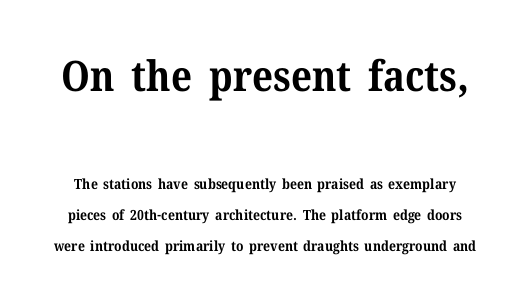
{"serif": "yes", "italic": "no", "bold": "yes", "weight": "bold", "width": "normal", "stroke_contrast": "medium", "x_height": "medium", "monospaced": "no", "underline": "no", "line_spacing": "loose", "line_spacing_ratio": 2.21, "letter_spacing": "normal", "letter_spacing_em": 0.0, "larger_block": "first", "size_ratio": 3.0, "glyph_px": 42}
